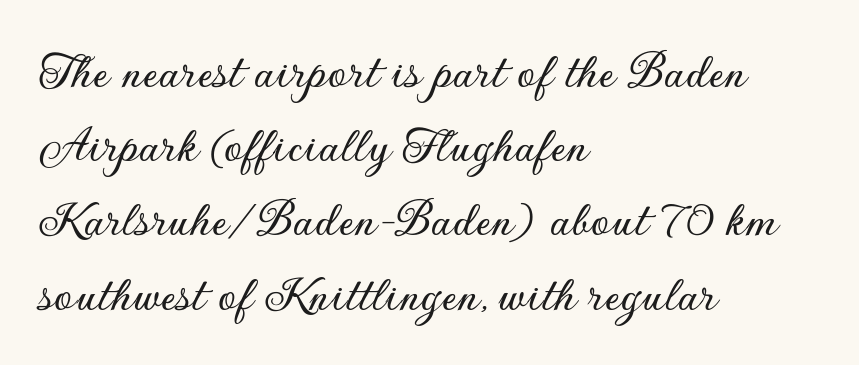
Q: Is the text italic (slanted)? A: Yes.
Q: Is the typeface a serif or a sans-serif typeface? A: Sans-serif.
Q: Is the text underlined? A: No.
Q: How is the paragraph aligned? A: Left-aligned.
Q: Is the spacing between letters normal or unusually wide? A: Normal.
Q: Is the spacing between lines tight, normal or loose? A: Normal.
Q: Width (condensed, normal, or wide)? A: Normal.
Q: Stroke contrast? A: Low.
Q: x-height? A: Small.
Q: Monospaced? A: No.
